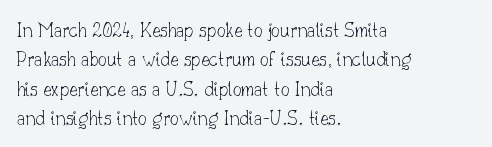
Caption: face not bold, strokes unweighted. Whoever set this chose a conventional vertical rhythm. This sample uses plain, unmodified letter spacing. The lettering stays uniformly vertical, giving the passage a roman look. Rule under the text: the space is simply empty.
